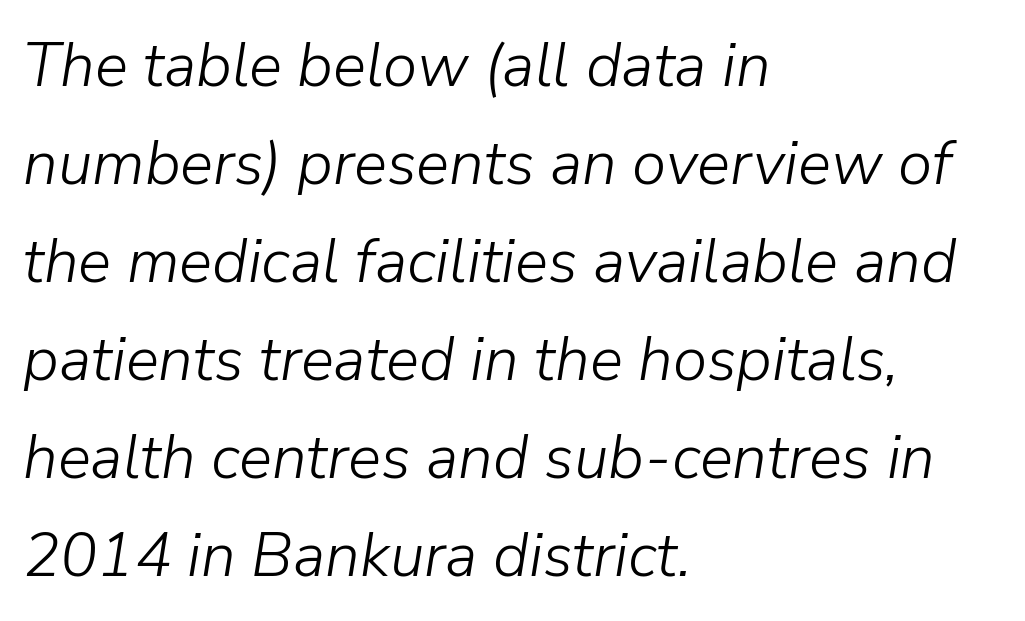
Q: Is the text bold? A: No.
Q: Is the text italic (slanted)? A: Yes, it leans right by about 9 degrees.
Q: Is the text underlined? A: No.
Q: How is the paragraph aligned? A: Left-aligned.
Q: Is the spacing between letters normal or unusually wide? A: Normal.
Q: Is the spacing between lines tight, normal or loose? A: Normal.
Q: Width (condensed, normal, or wide)? A: Normal.
Q: Stroke contrast? A: Low.
Q: x-height? A: Medium.
Q: Monospaced? A: No.
